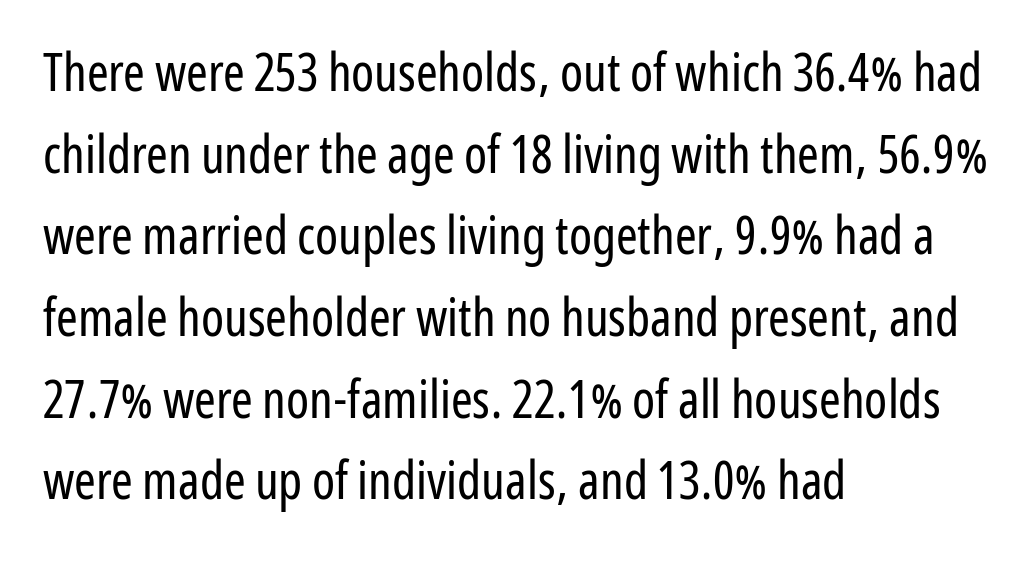
The image shows 52 px regular-weight, condensed sans-serif type, upright; set left-aligned, normal line spacing (1.57x), normal letter spacing, not underlined; low stroke contrast and a medium x-height.
